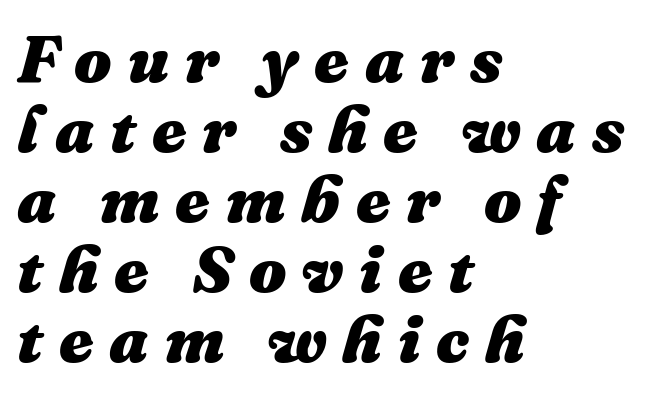
The image shows 66 px heavy type, italic (leaning right); set left-aligned, tight line spacing (1.06x), unusually wide letter spacing (+0.24 em), not underlined; medium stroke contrast and a medium x-height.
